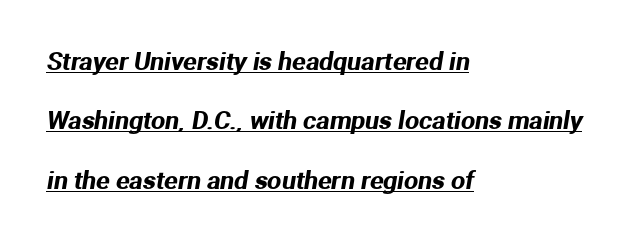
{"underline": "yes", "align": "left", "line_spacing": "loose", "line_spacing_ratio": 2.38, "letter_spacing": "normal", "letter_spacing_em": 0.0, "glyph_px": 25}
